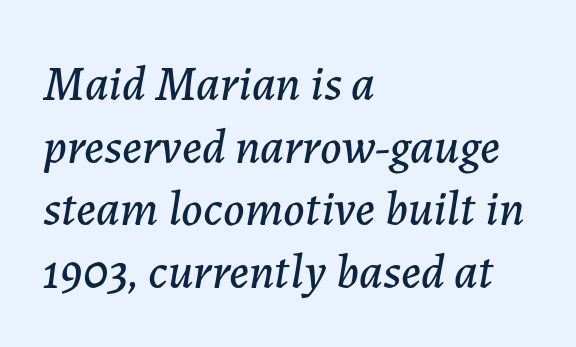
Q: Is the text italic (slanted)? A: Yes, it leans right by about 7 degrees.
Q: Is the text underlined? A: No.
Q: How is the paragraph aligned? A: Left-aligned.
Q: Is the spacing between letters normal or unusually wide? A: Normal.
Q: Is the spacing between lines tight, normal or loose? A: Normal.
Q: Width (condensed, normal, or wide)? A: Normal.
Q: Stroke contrast? A: Low.
Q: x-height? A: Medium.
Q: Monospaced? A: No.
